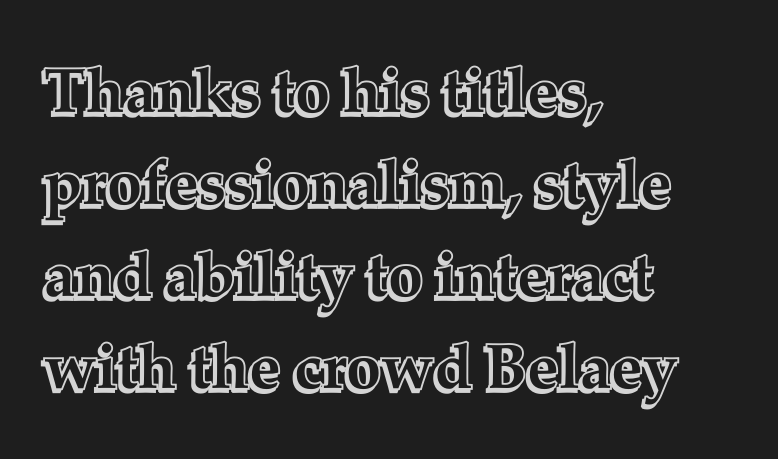
The image shows 63 px text type, upright; set left-aligned, normal line spacing (1.46x), normal letter spacing, not underlined; a medium x-height.
